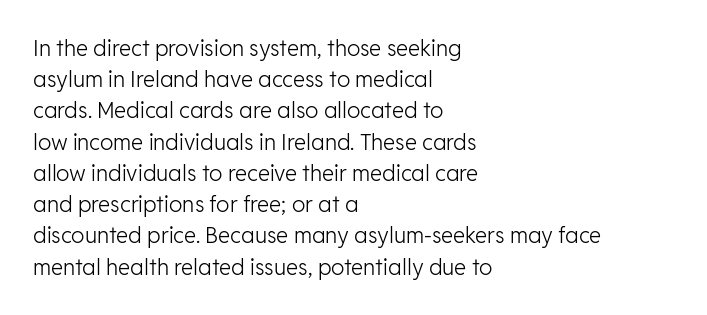
{"italic": "no", "bold": "no", "underline": "no", "align": "left", "line_spacing": "normal", "line_spacing_ratio": 1.42, "letter_spacing": "normal", "letter_spacing_em": 0.0, "glyph_px": 22}
